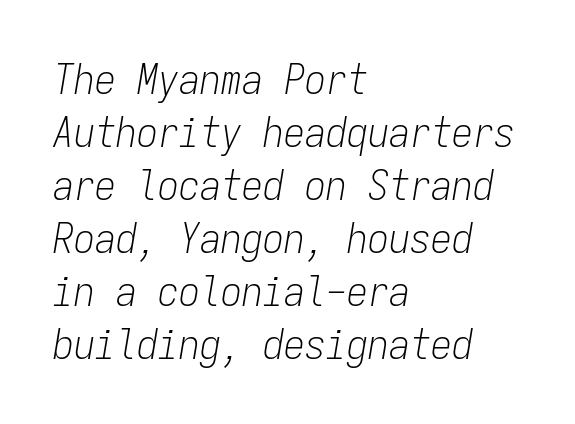
{"italic": "yes", "lean": "right", "slant_degrees": 9, "bold": "no", "weight": "light", "width": "condensed", "stroke_contrast": "low", "x_height": "medium", "monospaced": "yes", "underline": "no", "align": "left", "line_spacing": "normal", "line_spacing_ratio": 1.26, "letter_spacing": "normal", "letter_spacing_em": 0.0, "glyph_px": 42}
